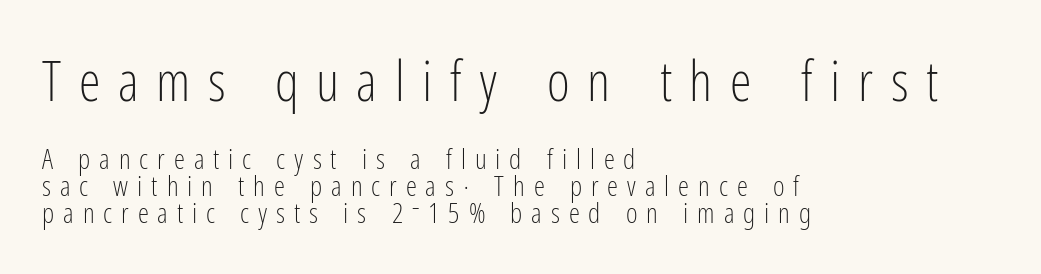
The more generous point size was reserved for the upper chunk. The horizontal fit of the characters is loose and conspicuously gappy. No letter is thick-stroked: the sample isn't bold. Successive baselines arrive quickly, one right under another. These lines are composed in type without serifs. Rendered with straight, roman letterforms.
